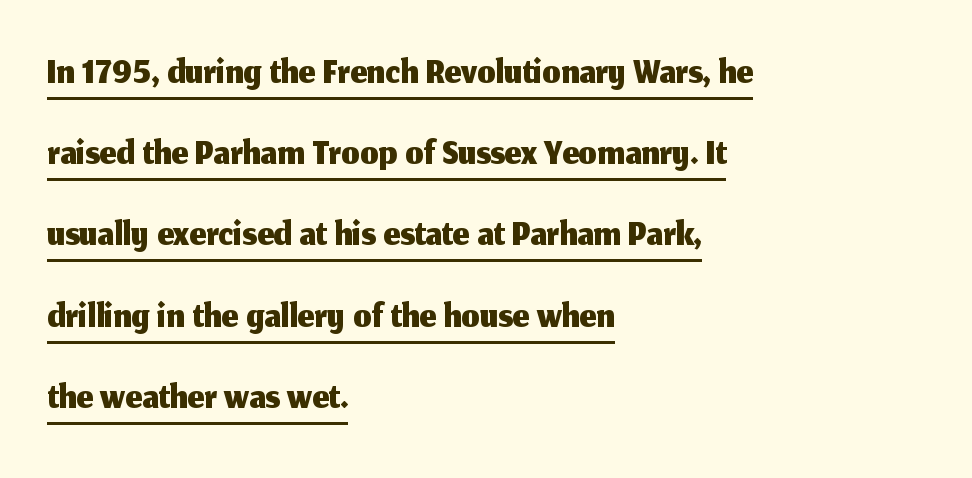
Q: Is the text italic (slanted)? A: No, it is upright.
Q: Is the typeface a serif or a sans-serif typeface? A: Sans-serif.
Q: Is the text underlined? A: Yes.
Q: How is the paragraph aligned? A: Left-aligned.
Q: Is the spacing between letters normal or unusually wide? A: Normal.
Q: Is the spacing between lines tight, normal or loose? A: Normal.
Q: Width (condensed, normal, or wide)? A: Normal.
Q: Stroke contrast? A: Medium.
Q: x-height? A: Medium.
Q: Monospaced? A: No.
